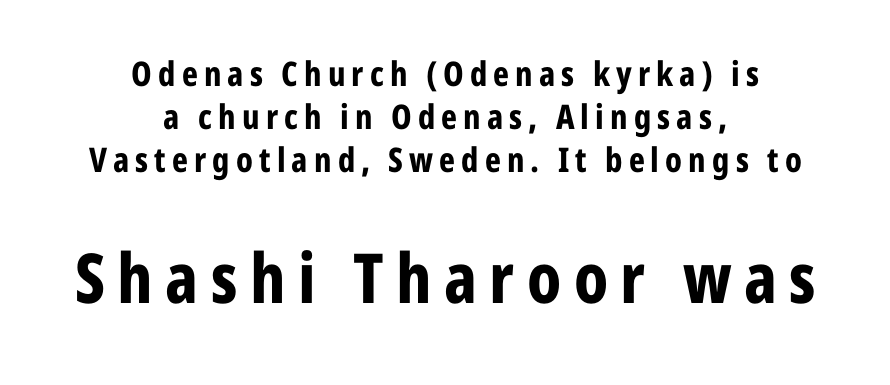
Q: Is the text bold? A: Yes.
Q: Is the text italic (slanted)? A: No, it is upright.
Q: Is the typeface a serif or a sans-serif typeface? A: Sans-serif.
Q: Is the text underlined? A: No.
Q: How is the paragraph aligned? A: Centered.
Q: Is the spacing between lines tight, normal or loose? A: Normal.
Q: Which block of text is set in a larger size, the first (top) or the second (bottom)? A: The second (bottom) one.
Q: Width (condensed, normal, or wide)? A: Condensed.
Q: Stroke contrast? A: Low.
Q: x-height? A: Medium.
Q: Monospaced? A: No.
